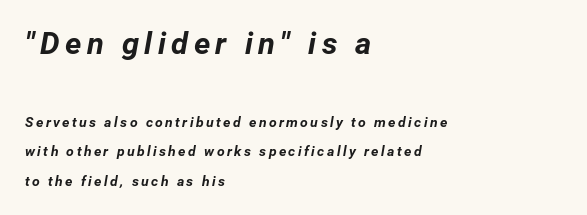
Q: Is the text bold? A: Yes.
Q: Is the text italic (slanted)? A: Yes, it leans right by about 12 degrees.
Q: Is the text underlined? A: No.
Q: How is the paragraph aligned? A: Left-aligned.
Q: Is the spacing between lines tight, normal or loose? A: Loose.
Q: Which block of text is set in a larger size, the first (top) or the second (bottom)? A: The first (top) one.
Q: Width (condensed, normal, or wide)? A: Normal.
Q: Stroke contrast? A: Low.
Q: x-height? A: Medium.
Q: Monospaced? A: No.
